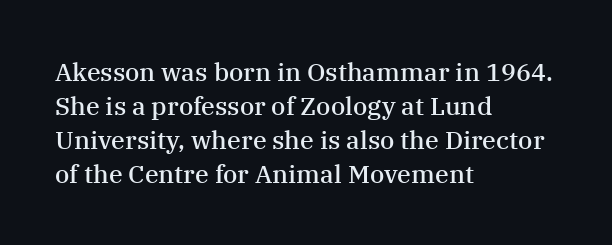
Do the letters lean? They stand straight. Set as a demibold, roughly 600 on the weight scale. Interline gaps are of average width in this sample. Has an underline been added? It has not. In CSS terms this would be text-align: left. The passage shown has conventional tracking throughout.
